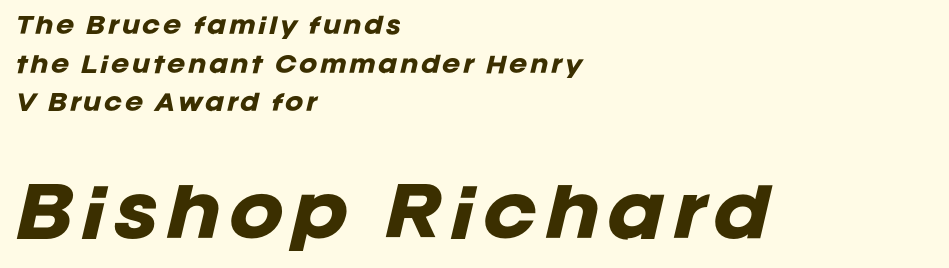
{"italic": "yes", "lean": "right", "slant_degrees": 12, "bold": "yes", "weight": "heavy", "width": "normal", "stroke_contrast": "low", "x_height": "large", "monospaced": "no", "underline": "no", "align": "left", "line_spacing_ratio": 1.76, "larger_block": "second", "size_ratio": 3.0, "glyph_px": 66}
